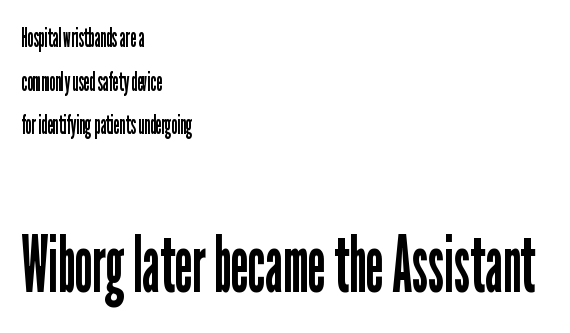
The designer gave the closing block more size than the opening block. Descenders hang freely into open space. The letterforms sit shoulder to shoulder at normal distance. Do the characters align in a grid? No, the font is proportional. The weight tops out at a normal text grade. The rag falls on the right side of this text block.
